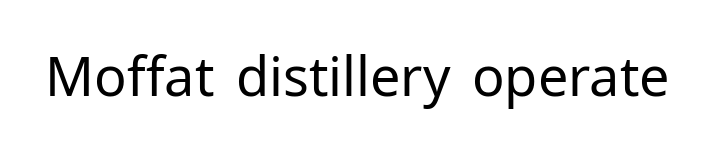
Q: Is the text bold? A: No.
Q: Is the text italic (slanted)? A: No, it is upright.
Q: Is the typeface a serif or a sans-serif typeface? A: Sans-serif.
Q: Is the text underlined? A: No.
Q: Is the spacing between letters normal or unusually wide? A: Normal.
Q: Width (condensed, normal, or wide)? A: Normal.
Q: Stroke contrast? A: Low.
Q: x-height? A: Medium.
Q: Monospaced? A: No.
